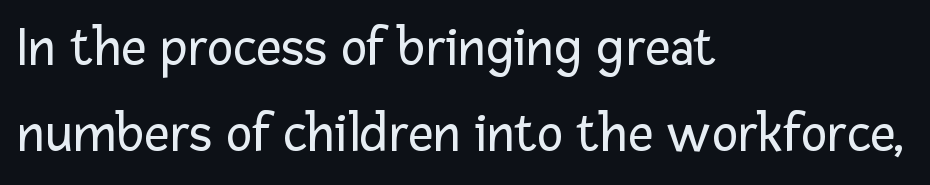
Q: Is the text bold? A: No.
Q: Is the text italic (slanted)? A: No, it is upright.
Q: Is the typeface a serif or a sans-serif typeface? A: Sans-serif.
Q: Is the text underlined? A: No.
Q: How is the paragraph aligned? A: Left-aligned.
Q: Is the spacing between letters normal or unusually wide? A: Normal.
Q: Is the spacing between lines tight, normal or loose? A: Normal.
Q: Width (condensed, normal, or wide)? A: Normal.
Q: Stroke contrast? A: Low.
Q: x-height? A: Medium.
Q: Monospaced? A: No.
